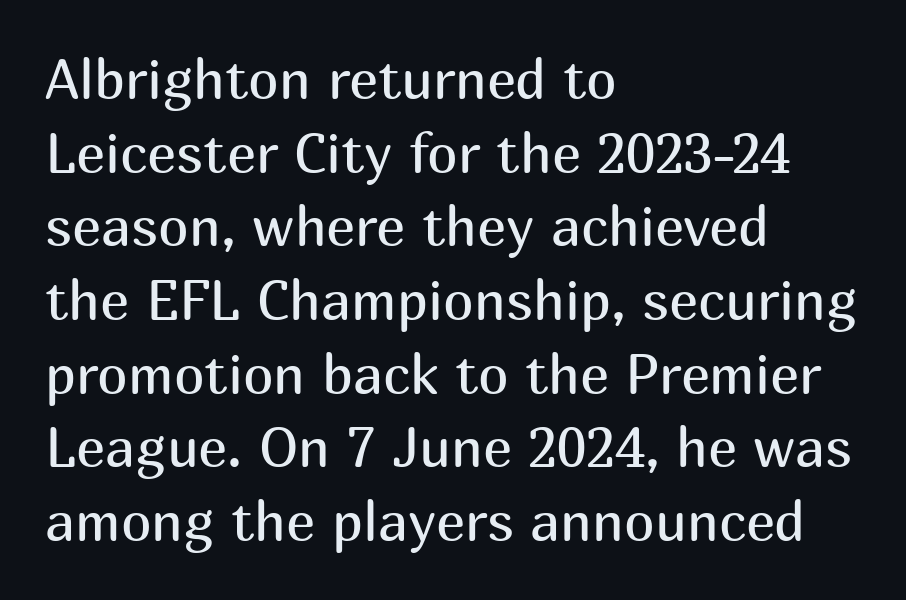
The image shows 55 px regular-weight sans-serif type, upright; set left-aligned, normal line spacing (1.34x), normal letter spacing, not underlined; medium stroke contrast and a medium x-height.
